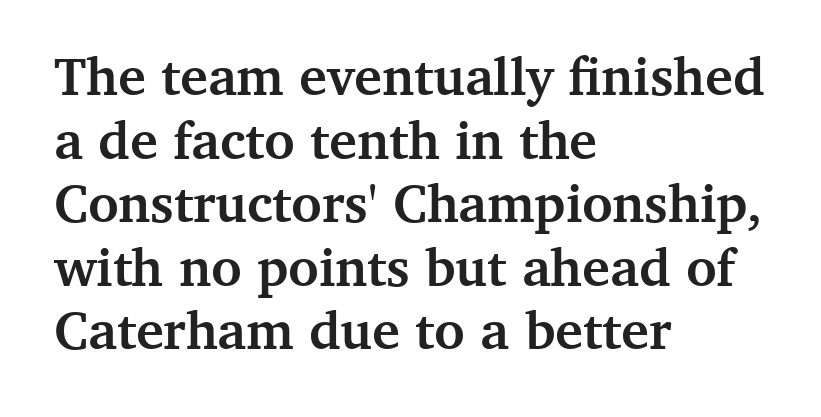
{"serif": "yes", "italic": "no", "bold": "yes", "weight": "semibold", "width": "normal", "stroke_contrast": "medium", "x_height": "medium", "monospaced": "no", "underline": "no", "align": "left", "line_spacing_ratio": 1.2, "letter_spacing": "normal", "letter_spacing_em": 0.0, "glyph_px": 53}
